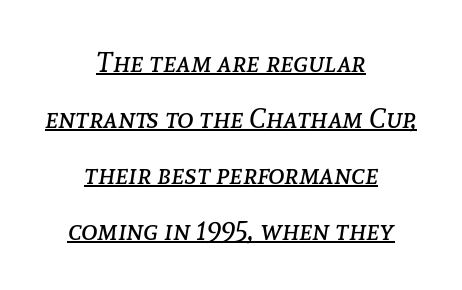
Q: Is the text bold? A: No.
Q: Is the text italic (slanted)? A: Yes, it leans right by about 8 degrees.
Q: Is the text underlined? A: Yes.
Q: How is the paragraph aligned? A: Centered.
Q: Is the spacing between letters normal or unusually wide? A: Normal.
Q: Is the spacing between lines tight, normal or loose? A: Loose.
Q: Width (condensed, normal, or wide)? A: Normal.
Q: Stroke contrast? A: Low.
Q: x-height? A: Medium.
Q: Monospaced? A: No.
